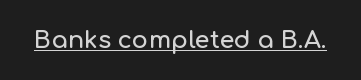
{"italic": "no", "underline": "yes", "letter_spacing": "normal", "letter_spacing_em": 0.0, "glyph_px": 24}
